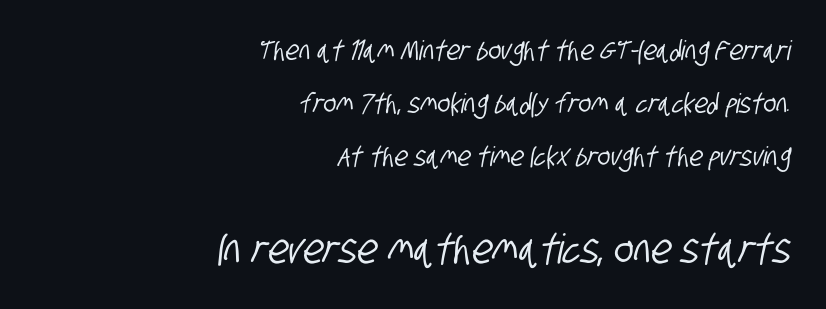
{"serif": "no", "width": "condensed", "stroke_contrast": "low", "x_height": "large", "monospaced": "no", "underline": "no", "align": "right", "line_spacing": "loose", "line_spacing_ratio": 1.97, "letter_spacing": "normal", "letter_spacing_em": 0.0, "larger_block": "second", "size_ratio": 1.52, "glyph_px": 41}
